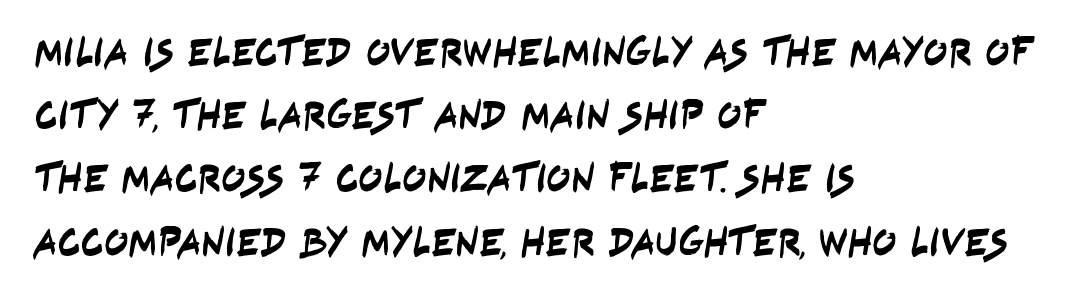
A typesetter would call this leading conventional body-copy spacing. Glance below the letters and you will spot only blank space. The rendering keeps characters at their native spacing. Do the characters align in a grid? No, the font is proportional. Each line starts at the same left margin while the right side varies. These lines are composed in type without serifs.
